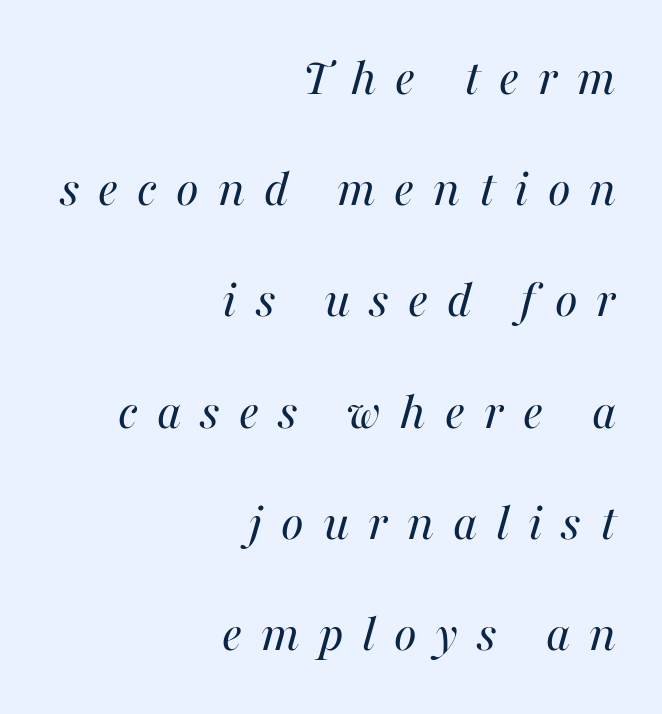
The passage shown leans; its letterforms are oblique. Rule under the text: the space is simply empty. Note the varied advance widths — an 'i' is clearly narrower than an 'm'. The typesetter chose a ragged-left arrangement here.
